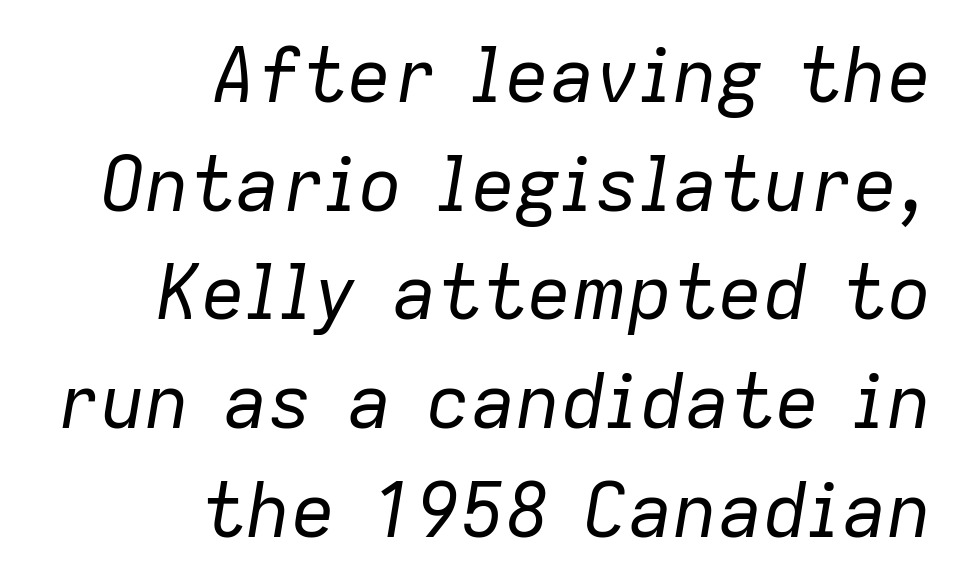
The letters advance in unequal steps, a hallmark of proportional type. Type without underlining. The horizontal fit of the characters is conventional and even. The letters are slanted; this is an italic face. The lines are quadded right. Is the type heavy? It reads as light-to-regular instead.
